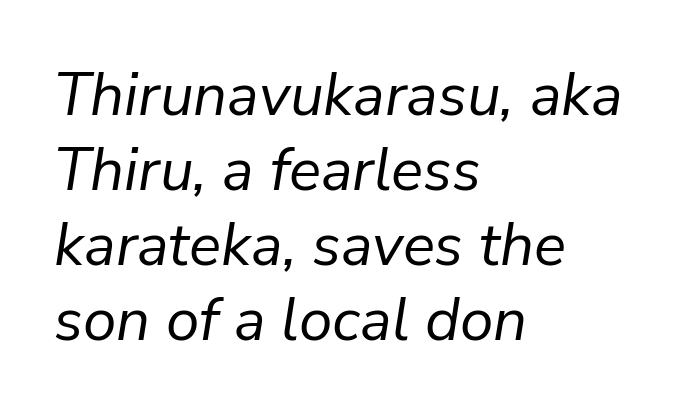
{"italic": "yes", "lean": "right", "slant_degrees": 9, "bold": "no", "weight": "regular", "width": "normal", "stroke_contrast": "low", "x_height": "medium", "monospaced": "no", "underline": "no", "align": "left", "line_spacing": "normal", "line_spacing_ratio": 1.25, "letter_spacing": "normal", "letter_spacing_em": 0.0, "glyph_px": 60}
